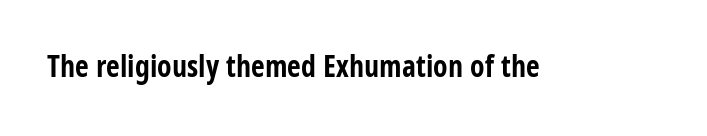
Q: Is the text bold? A: Yes.
Q: Is the text italic (slanted)? A: No, it is upright.
Q: Is the typeface a serif or a sans-serif typeface? A: Sans-serif.
Q: Is the text underlined? A: No.
Q: Is the spacing between letters normal or unusually wide? A: Normal.
Q: Width (condensed, normal, or wide)? A: Condensed.
Q: Stroke contrast? A: Low.
Q: x-height? A: Large.
Q: Monospaced? A: No.
